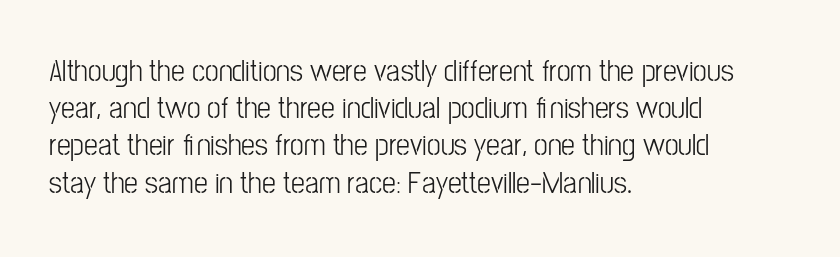
The paragraph has a hard left edge and a soft right edge. The font is comparable to plain body text, perhaps lighter. Descenders are the only things crossing below the line. The horizontal fit of the characters is conventional and even. Characters remain perfectly vertical along every line. No feet cap the strokes, marking this as sans-serif type.
